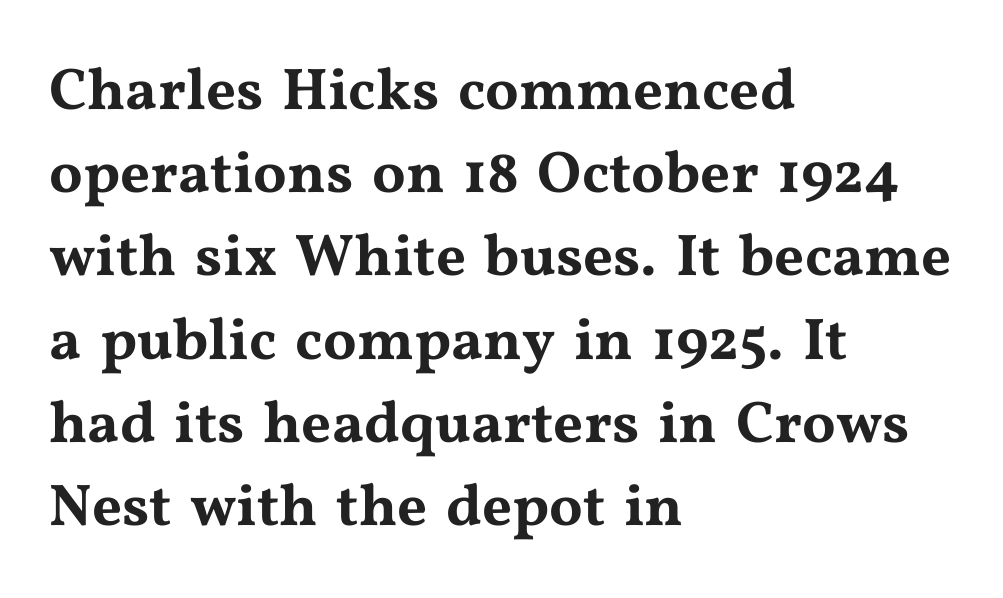
Do the characters align in a grid? No, the font is proportional. Vertically, the passage feels balanced, rows spaced as you'd expect. The rendering keeps characters at their native spacing. Has an underline been added? It has not. Little horizontal feet cap the strokes, marking this as serif type.
